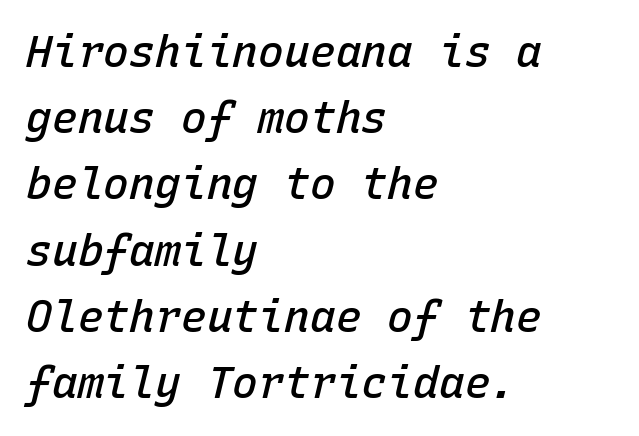
The image shows 43 px semibold type, italic (leaning right), monospaced; set left-aligned, normal line spacing (1.54x), normal letter spacing, not underlined; low stroke contrast and a medium x-height.
